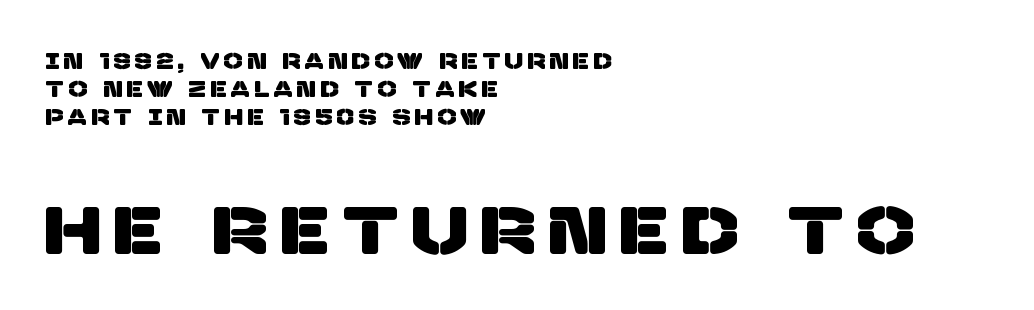
The image shows 67 px sans-serif type; set left-aligned, normal line spacing (1.27x), unusually wide letter spacing (+0.22 em), not underlined; the second (bottom) block is 3.05x larger; low stroke contrast and a large x-height.
